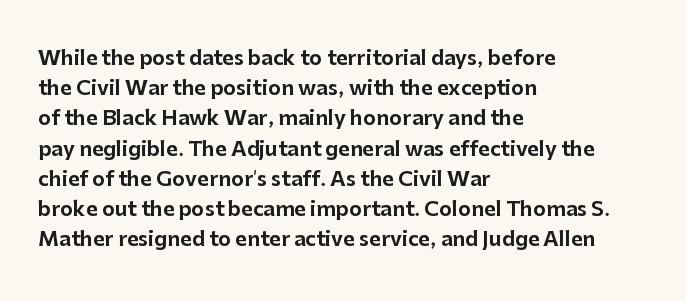
Q: Is the text italic (slanted)? A: No, it is upright.
Q: Is the text underlined? A: No.
Q: How is the paragraph aligned? A: Left-aligned.
Q: Is the spacing between letters normal or unusually wide? A: Normal.
Q: Is the spacing between lines tight, normal or loose? A: Normal.
